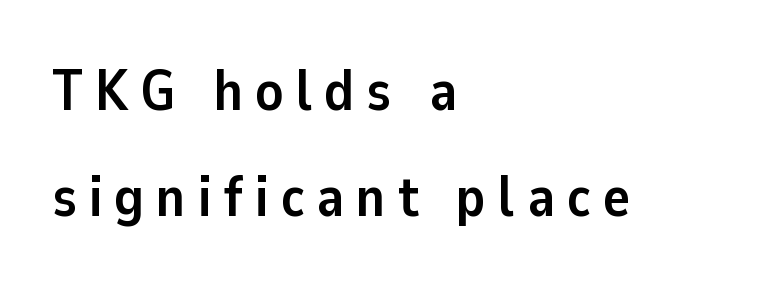
Honestly, the letter spacing is so wide it's the main thing you notice. The compositor pushed each line to the left boundary. A bare baseline throughout the passage. Notice how the stems are strictly vertical — no italics here. Varying glyph widths throughout — classic text-font behaviour. Weight check: bold — yes, fully.
